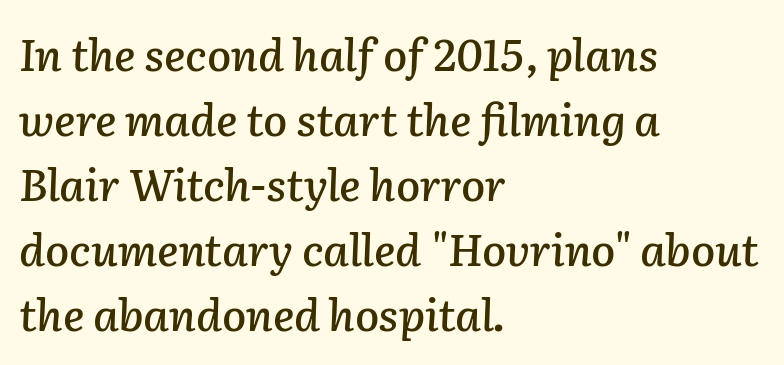
These lines are set flush left with a ragged right edge. Successive baselines arrive at the customary interval. The text carries the slant typical of an italic or oblique font. Descenders hang freely into open space. Does extra space separate the letters? No, they use regular spacing. The rendering uses natural spacing where letterforms have individual widths.
